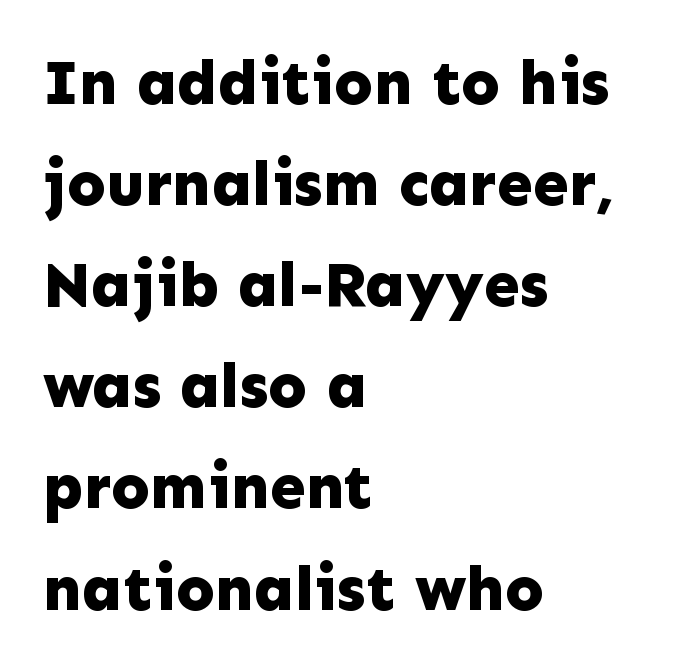
{"serif": "no", "italic": "no", "bold": "yes", "weight": "bold", "width": "normal", "stroke_contrast": "low", "x_height": "medium", "monospaced": "no", "underline": "no", "align": "left", "line_spacing": "normal", "line_spacing_ratio": 1.58, "letter_spacing": "normal", "letter_spacing_em": 0.0, "glyph_px": 64}
